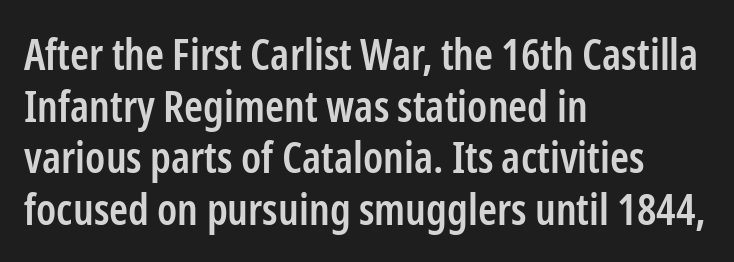
The image shows 43 px semibold, condensed sans-serif type, upright; set left-aligned, line spacing 1.2x, normal letter spacing, not underlined; low stroke contrast and a medium x-height.
